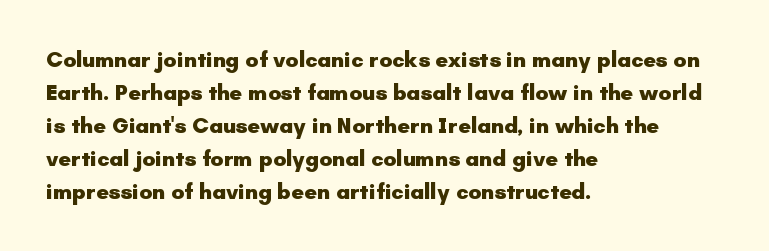
You'd pick this weight for a headline — it's a proper bold. The lettering holds an erect, upright posture throughout. Glance below the letters and you will spot only blank space. Layout note: lines flush left. Characters follow at the spacing the type designer built in. These lines sit exactly where default settings would place them.
